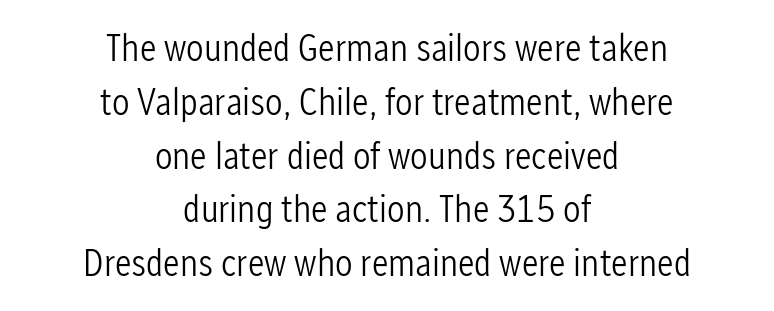
The image shows 39 px light, condensed sans-serif type, upright; set centered, normal line spacing (1.38x), normal letter spacing, not underlined; low stroke contrast and a medium x-height.
